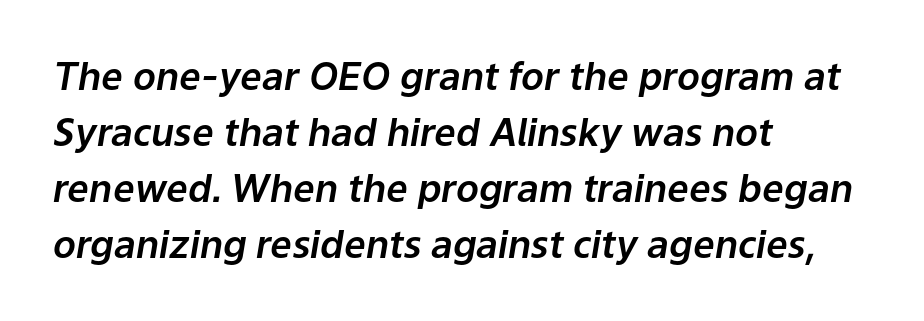
Q: Is the text italic (slanted)? A: Yes, it leans right by about 9 degrees.
Q: Is the text underlined? A: No.
Q: How is the paragraph aligned? A: Left-aligned.
Q: Is the spacing between letters normal or unusually wide? A: Normal.
Q: Is the spacing between lines tight, normal or loose? A: Normal.
Q: Width (condensed, normal, or wide)? A: Normal.
Q: Stroke contrast? A: Low.
Q: x-height? A: Medium.
Q: Monospaced? A: No.
